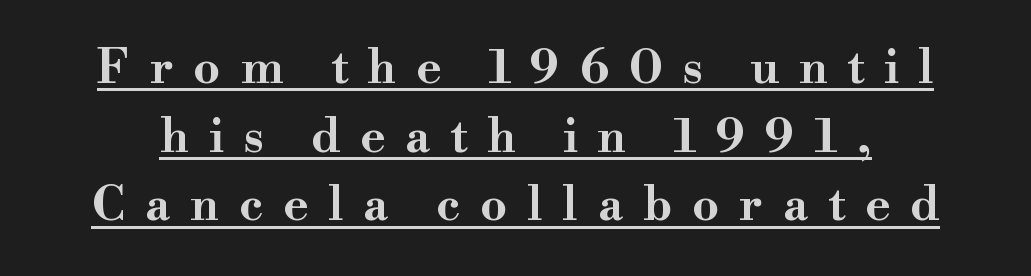
This sample uses a serif face. Ordinary non-slanted type is in use. Caption: bold face, heavy strokes. The face used here is rendered with a markedly widened letterfit.
